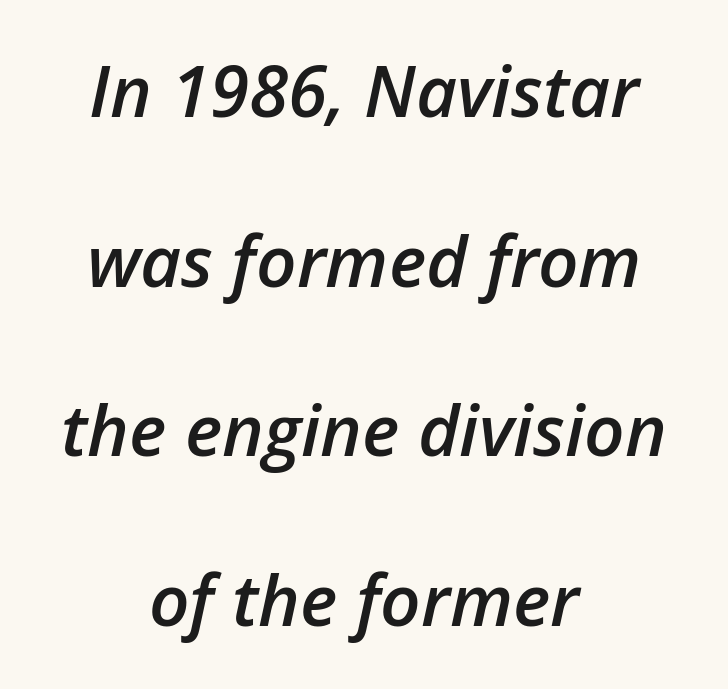
Q: Is the text bold? A: Semi-bold.
Q: Is the text italic (slanted)? A: Yes, it leans right by about 12 degrees.
Q: Is the text underlined? A: No.
Q: How is the paragraph aligned? A: Centered.
Q: Is the spacing between letters normal or unusually wide? A: Normal.
Q: Is the spacing between lines tight, normal or loose? A: Loose.
Q: Width (condensed, normal, or wide)? A: Normal.
Q: Stroke contrast? A: Low.
Q: x-height? A: Medium.
Q: Monospaced? A: No.
